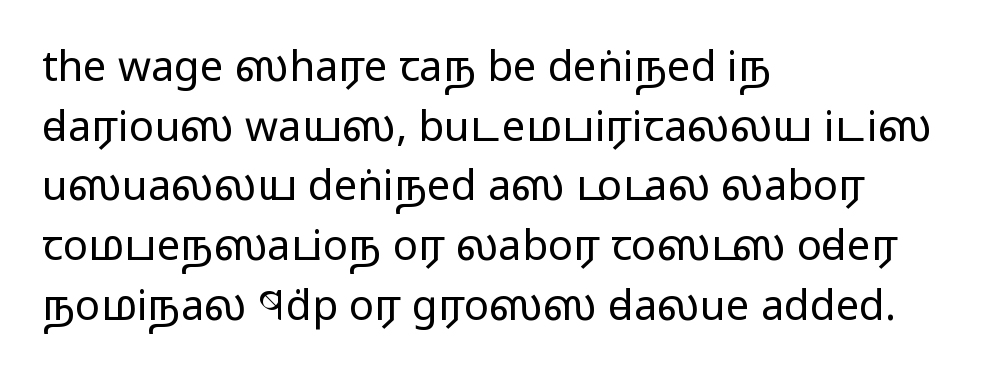
This sample keeps an unexceptional amount of space between lines. The font family rendered here belongs to the sans-serif group. Ordinary non-slanted type is in use. Glyph-to-glyph distance matches everyday printed text. Compared with a typical body face, this is equally light or lighter still. The typesetter chose a ragged-right arrangement here.
